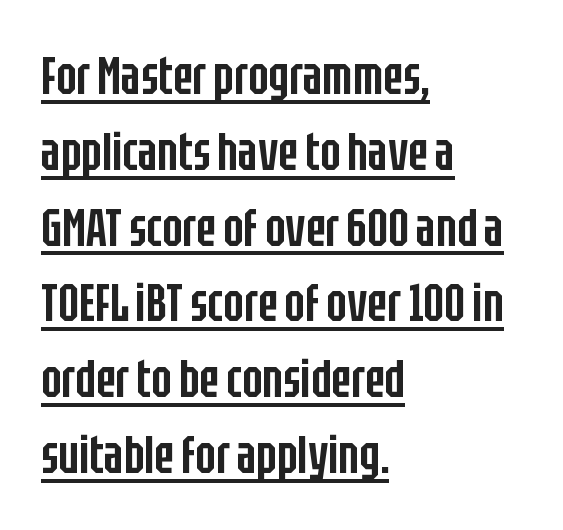
{"serif": "no", "italic": "no", "bold": "semi", "weight": "semibold", "width": "condensed", "stroke_contrast": "low", "x_height": "large", "monospaced": "no", "underline": "yes", "align": "left", "line_spacing": "normal", "line_spacing_ratio": 1.43, "letter_spacing": "normal", "letter_spacing_em": 0.0, "glyph_px": 53}
